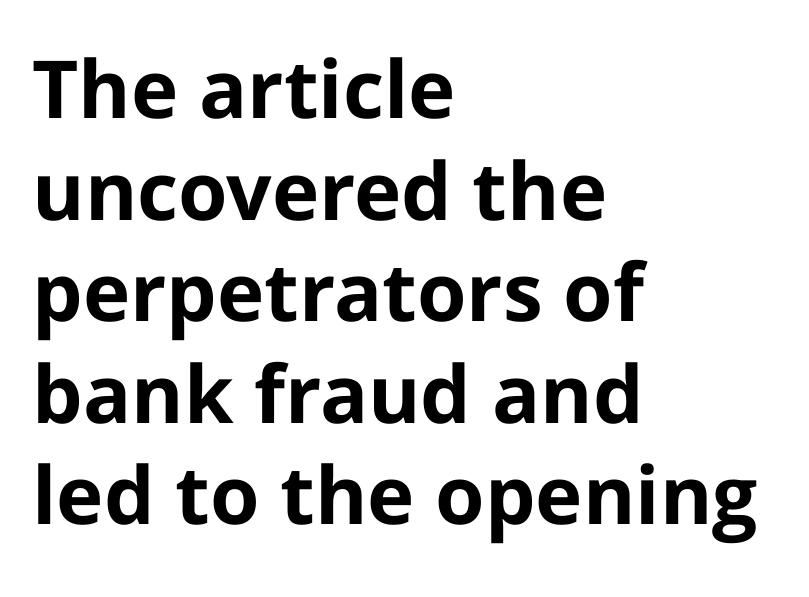
The rendering uses a moderate line-height, typical for paragraphs. How heavy is the stroke? Heavy — this is a bold. The space directly below the letters is spotless. The font family rendered here belongs to the sans-serif group.
